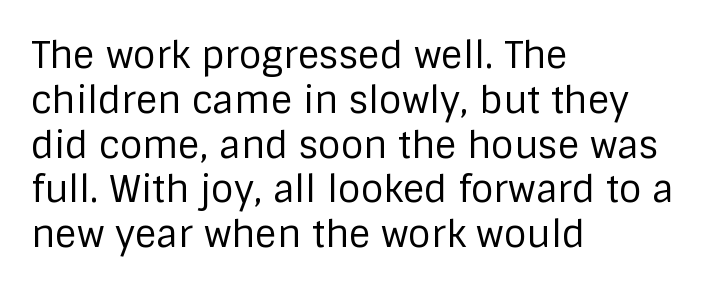
The specimen omits any rule beneath the text block's lines. Character widths vary here, with narrow letters taking less room than wide ones. Compared with typical body copy, the letter spacing here is the same. No letter is thick-stroked: the sample isn't bold. Vertical strokes here are truly vertical.
